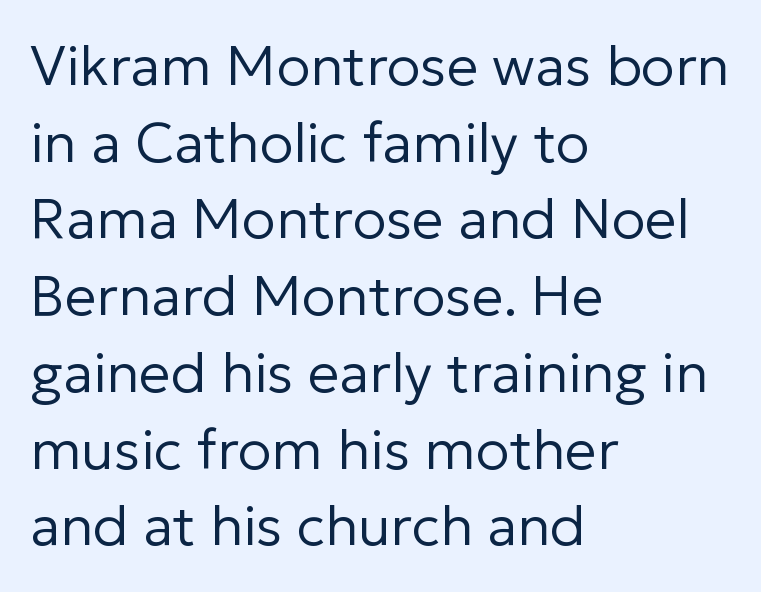
Visually the block forms a straight wall on the left and a jagged coastline on the right. The rendering shows plain stroke endings on the letterforms — a sans-serif design. Every stem runs plumb, perpendicular to the baseline. Whoever set this chose a conventional vertical rhythm. Letters rest on an invisible, unmarked baseline.
